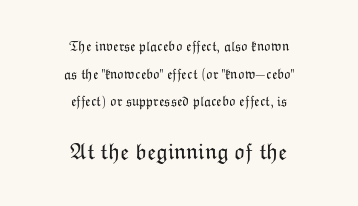
Q: Is the text bold? A: No.
Q: Is the text italic (slanted)? A: No, it is upright.
Q: Is the text underlined? A: No.
Q: How is the paragraph aligned? A: Centered.
Q: Is the spacing between letters normal or unusually wide? A: Normal.
Q: Is the spacing between lines tight, normal or loose? A: Loose.
Q: Which block of text is set in a larger size, the first (top) or the second (bottom)? A: The second (bottom) one.
